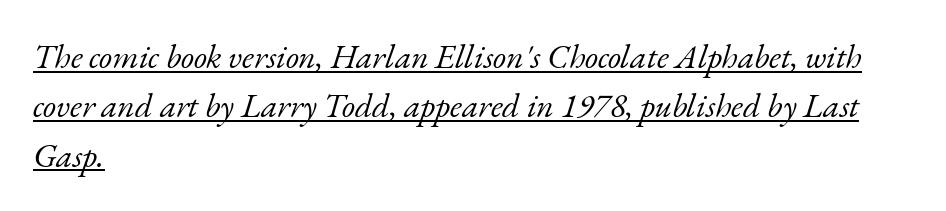
The image shows 34 px light serif type, italic (leaning right); set left-aligned, normal line spacing (1.45x), normal letter spacing, underlined; low stroke contrast and a small x-height.
